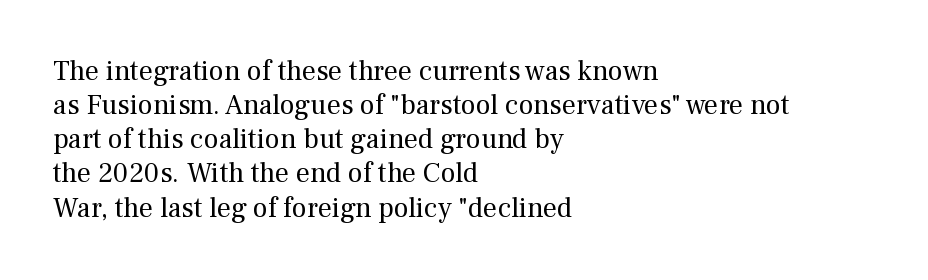
Q: Is the text bold? A: No.
Q: Is the text italic (slanted)? A: No, it is upright.
Q: Is the typeface a serif or a sans-serif typeface? A: Serif.
Q: Is the text underlined? A: No.
Q: How is the paragraph aligned? A: Left-aligned.
Q: Is the spacing between letters normal or unusually wide? A: Normal.
Q: Width (condensed, normal, or wide)? A: Normal.
Q: Stroke contrast? A: Medium.
Q: x-height? A: Medium.
Q: Monospaced? A: No.
